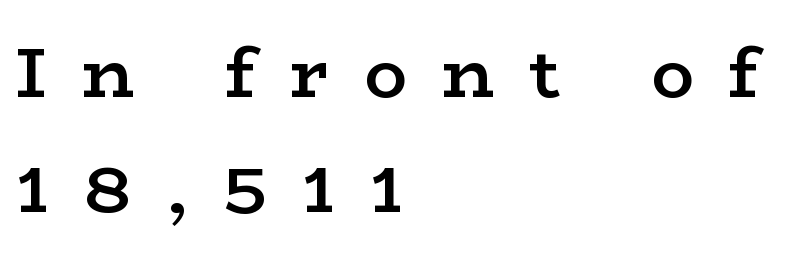
The image shows 71 px semibold, wide serif type, upright; set left-aligned, normal line spacing (1.62x), unusually wide letter spacing (+0.49 em), not underlined; low stroke contrast and a medium x-height.
